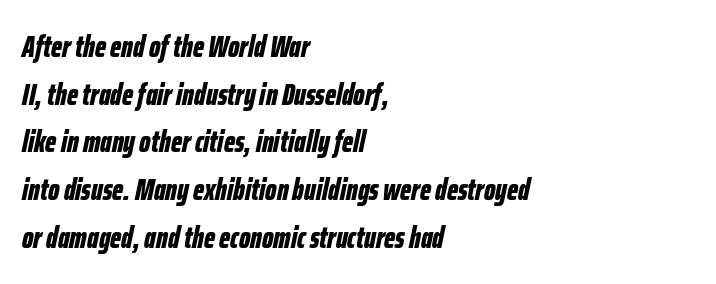
{"italic": "yes", "lean": "right", "slant_degrees": 12, "bold": "yes", "weight": "bold", "width": "condensed", "stroke_contrast": "low", "x_height": "medium", "monospaced": "no", "underline": "no", "align": "left", "line_spacing": "normal", "line_spacing_ratio": 1.59, "letter_spacing": "normal", "letter_spacing_em": 0.0, "glyph_px": 30}
